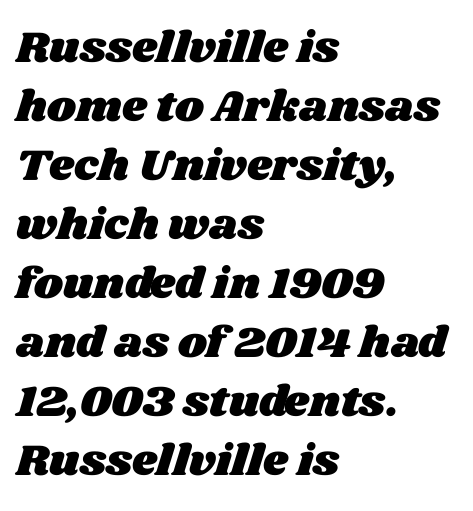
{"width": "wide", "stroke_contrast": "medium", "x_height": "large", "monospaced": "no", "underline": "no", "align": "left", "line_spacing": "normal", "line_spacing_ratio": 1.34, "letter_spacing": "normal", "letter_spacing_em": 0.0, "glyph_px": 44}
